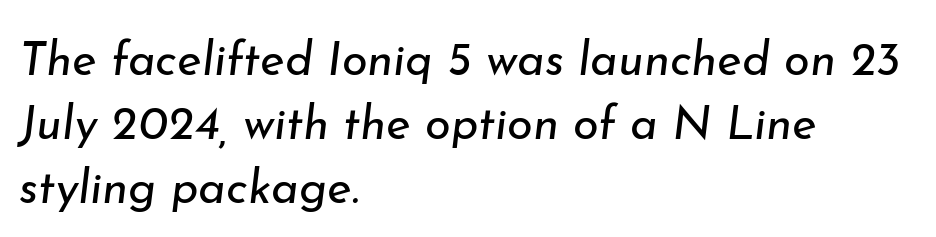
Q: Is the text bold? A: No.
Q: Is the text italic (slanted)? A: Yes, it leans right by about 7 degrees.
Q: Is the text underlined? A: No.
Q: How is the paragraph aligned? A: Left-aligned.
Q: Is the spacing between letters normal or unusually wide? A: Normal.
Q: Is the spacing between lines tight, normal or loose? A: Normal.
Q: Width (condensed, normal, or wide)? A: Normal.
Q: Stroke contrast? A: Low.
Q: x-height? A: Small.
Q: Monospaced? A: No.
